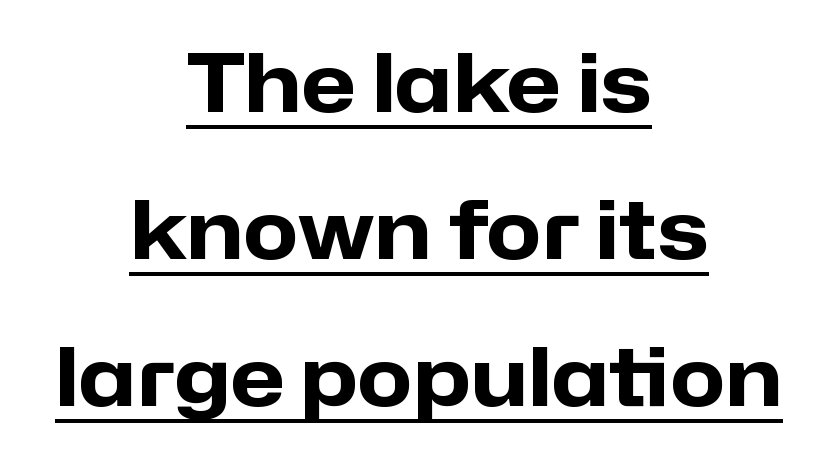
Note the varied advance widths — an 'i' is clearly narrower than an 'm'. In terms of letterspacing, this is plain default setting. In designer terms, the underline attribute is active on this setting. Layout note: lines centered.
